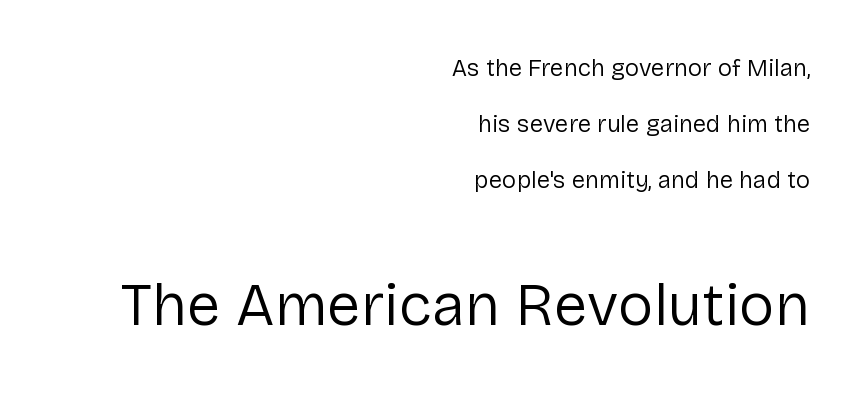
The text block is weighted toward the right margin, trailing off unevenly leftward. Each new line begins a long way beneath the previous one. The rendering enlarges the type as you move from the upper chunk to the lower. Observe the absence of serifs on each vertical stroke in this sample.
